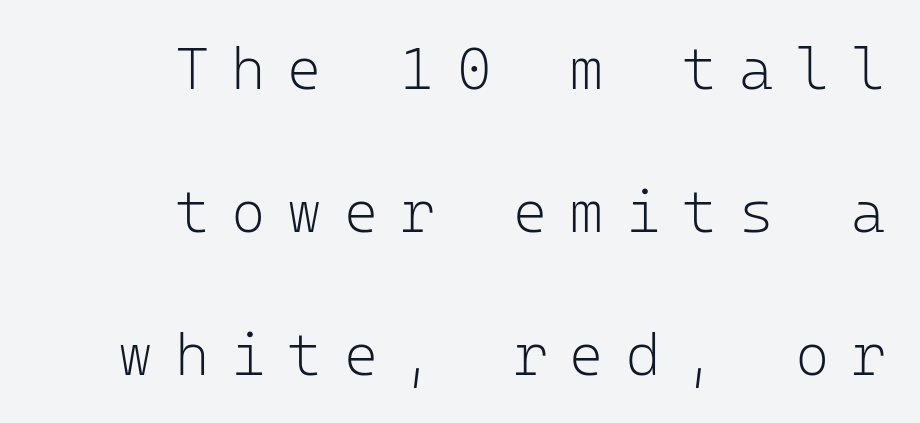
{"serif": "no", "italic": "no", "bold": "no", "weight": "light", "width": "normal", "stroke_contrast": "low", "x_height": "medium", "monospaced": "yes", "underline": "no", "align": "right", "line_spacing": "loose", "line_spacing_ratio": 2.42, "letter_spacing": "wide", "letter_spacing_em": 0.37, "glyph_px": 59}
